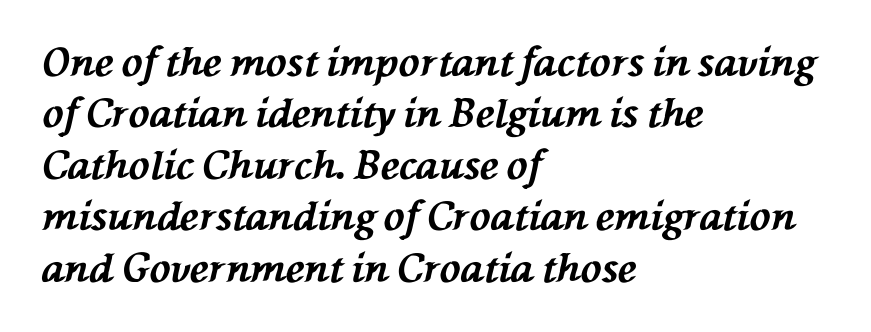
Compared with a centered layout, this one pins lines to the left instead. The strokes are fattened all the way to bold. Slanted lettering throughout. Compared with typical body copy, the letter spacing here is the same. The space between consecutive lines is moderate. These lines are rendered in a variable-pitch font.
